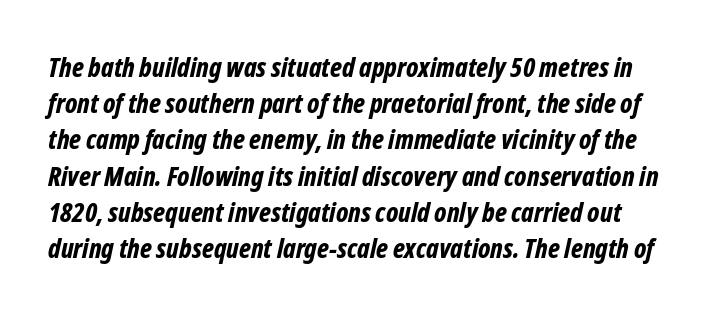
{"italic": "yes", "lean": "right", "slant_degrees": 12, "bold": "yes", "underline": "no", "line_spacing": "normal", "line_spacing_ratio": 1.34, "letter_spacing": "normal", "letter_spacing_em": 0.0, "glyph_px": 27}
